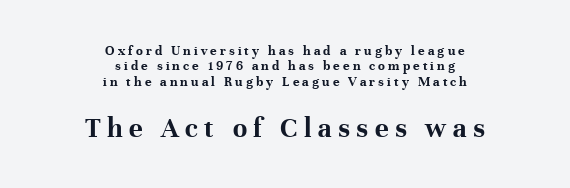
Do the characters align in a grid? No, the font is proportional. Very little white space separates one row of letters from the next. Plain, unruled lines of type. Yep, those are serifs on the letters.
